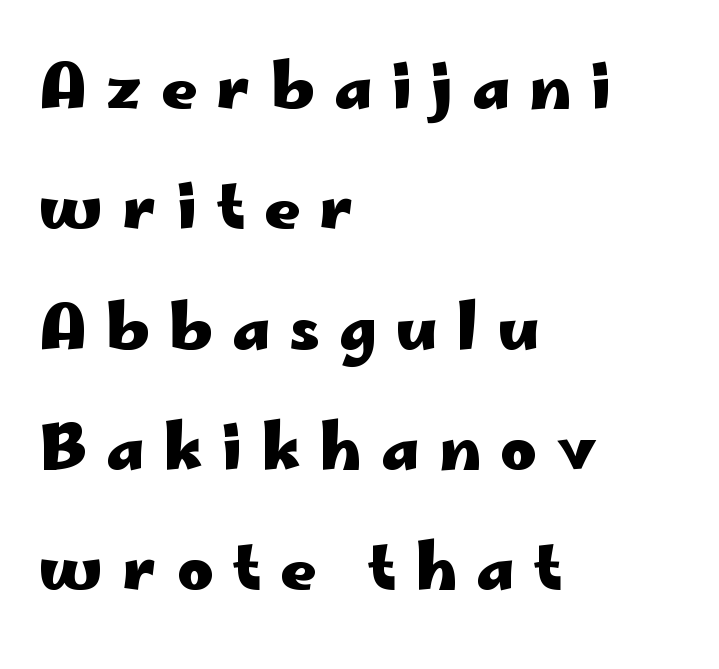
{"serif": "no", "italic": "no", "bold": "yes", "weight": "heavy", "width": "wide", "stroke_contrast": "low", "x_height": "small", "monospaced": "no", "underline": "no", "align": "left", "line_spacing": "loose", "line_spacing_ratio": 1.94, "letter_spacing": "wide", "letter_spacing_em": 0.31, "glyph_px": 62}
